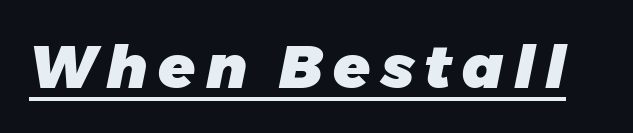
Quick note: underline on. Strong, thick strokes mark this as bold type. The specimen reads as italic at a glance. These lines are rendered in a variable-pitch font.
